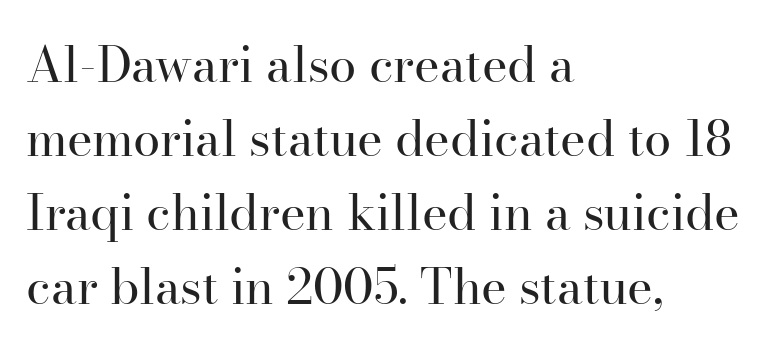
The image shows 49 px regular-weight serif type, upright; set left-aligned, normal line spacing (1.51x), normal letter spacing, not underlined; high stroke contrast and a small x-height.
